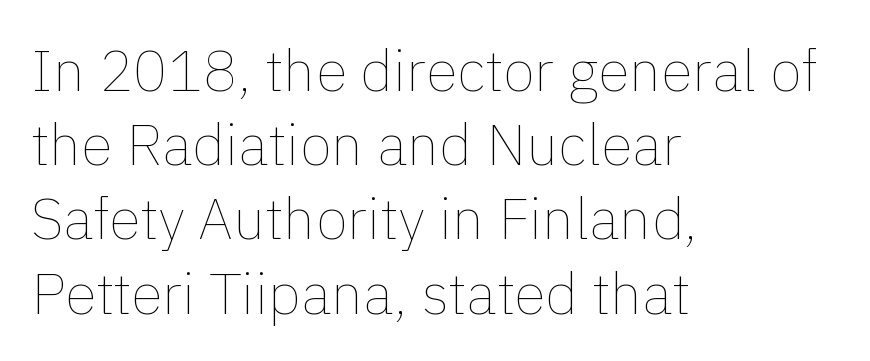
{"italic": "no", "bold": "no", "weight": "thin", "width": "normal", "x_height": "medium", "monospaced": "no", "underline": "no", "align": "left", "line_spacing": "normal", "line_spacing_ratio": 1.28, "letter_spacing": "normal", "letter_spacing_em": 0.0, "glyph_px": 58}
